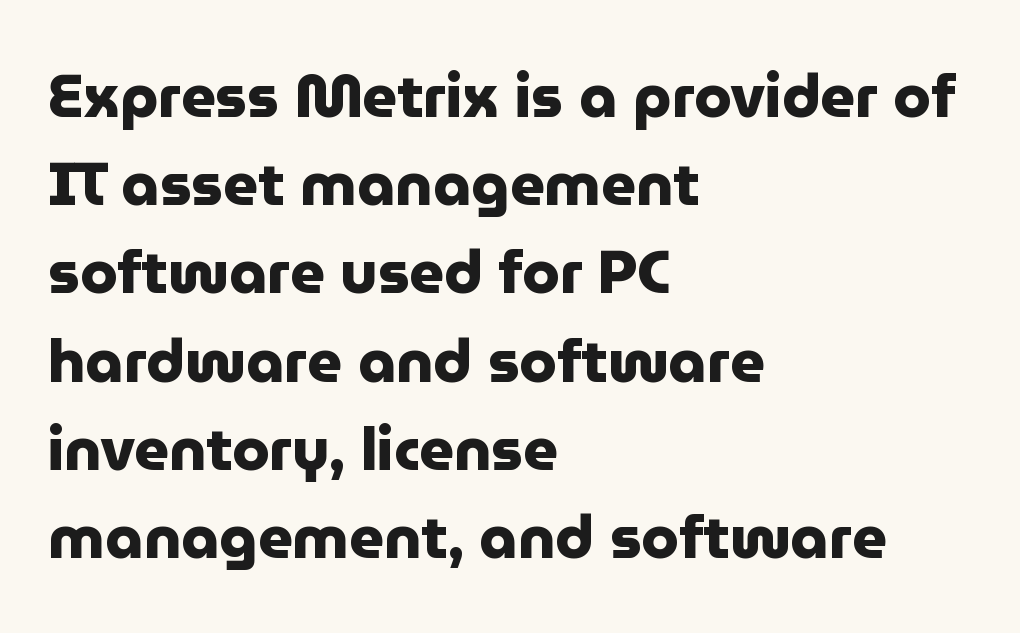
{"serif": "no", "italic": "no", "bold": "yes", "weight": "heavy", "width": "normal", "stroke_contrast": "low", "x_height": "medium", "monospaced": "no", "underline": "no", "align": "left", "line_spacing": "normal", "line_spacing_ratio": 1.47, "letter_spacing": "normal", "letter_spacing_em": 0.0, "glyph_px": 60}
